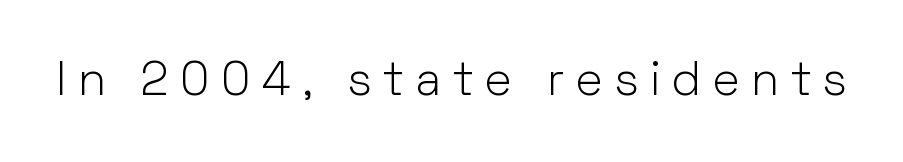
Compared with typical body copy, the letter spacing here is much looser. Rendered with straight, roman letterforms. You could not count columns in this text — the font is proportionally spaced. Counters stay open thanks to moderate or lighter strokes. The zone under the glyphs is completely vacant.
